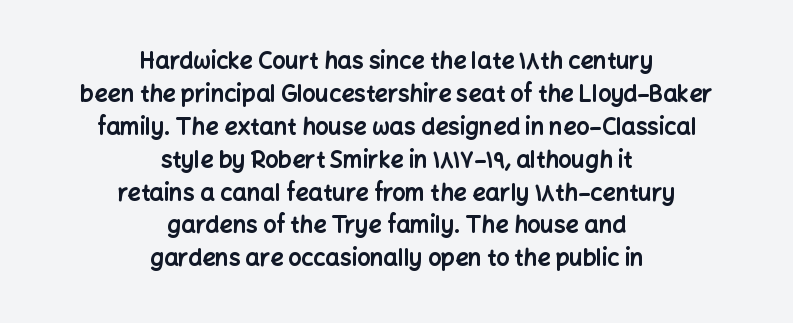
A typesetter would call this leading conventional body-copy spacing. The line texture is even and compact thanks to regular tracking. Is the type bold? Yes — the strokes are clearly thick and heavy. Italic? Not at all — the glyphs are vertical.
